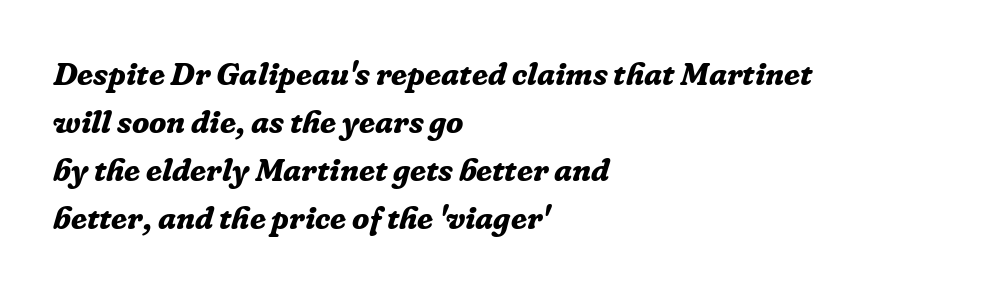
Q: Is the text bold? A: Yes.
Q: Is the text italic (slanted)? A: Yes, it leans right by about 16 degrees.
Q: Is the typeface a serif or a sans-serif typeface? A: Serif.
Q: Is the text underlined? A: No.
Q: How is the paragraph aligned? A: Left-aligned.
Q: Is the spacing between letters normal or unusually wide? A: Normal.
Q: Is the spacing between lines tight, normal or loose? A: Normal.
Q: Width (condensed, normal, or wide)? A: Normal.
Q: Stroke contrast? A: Low.
Q: x-height? A: Medium.
Q: Monospaced? A: No.
